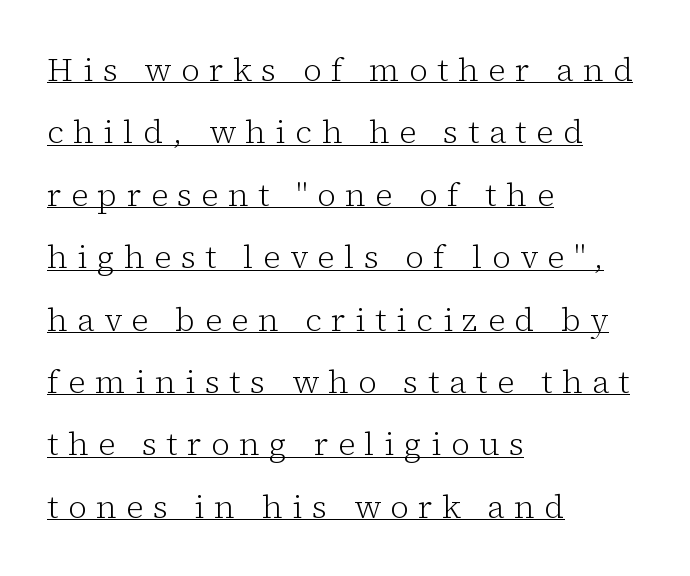
{"serif": "yes", "italic": "no", "bold": "no", "weight": "light", "width": "normal", "stroke_contrast": "low", "x_height": "medium", "monospaced": "no", "underline": "yes", "align": "left", "line_spacing": "loose", "line_spacing_ratio": 1.95, "letter_spacing": "wide", "letter_spacing_em": 0.3, "glyph_px": 32}
